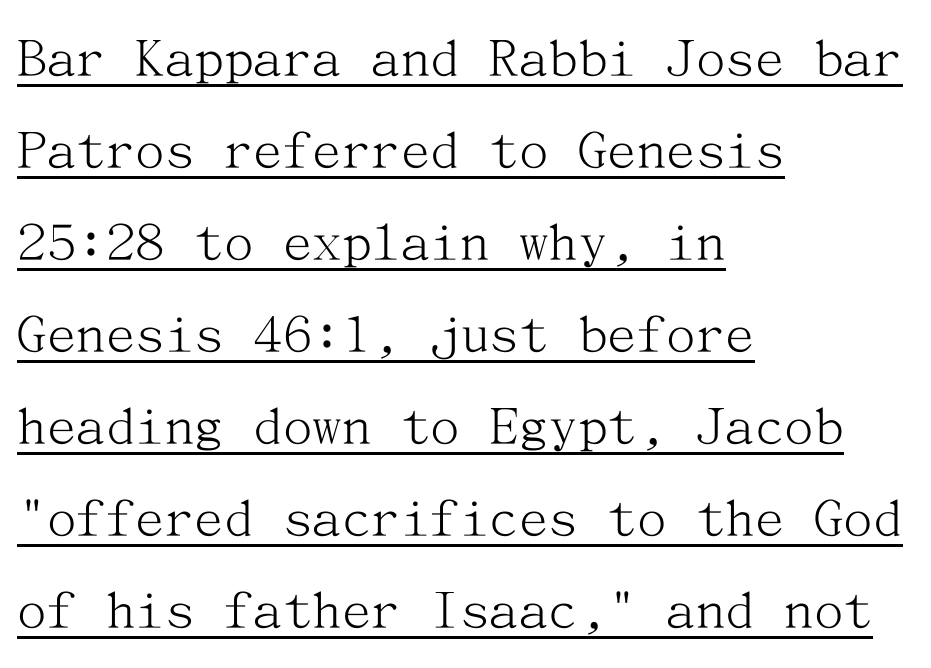
Every character sits straight up, as roman type does. Compared with a typical body face, this is equally light or lighter still. Old-style or modern, the face here clearly has serifs. This sample keeps an unexceptional amount of space between lines. The gaps between neighbouring characters are ordinary and unremarkable. The paragraph has a hard left edge and a soft right edge.
